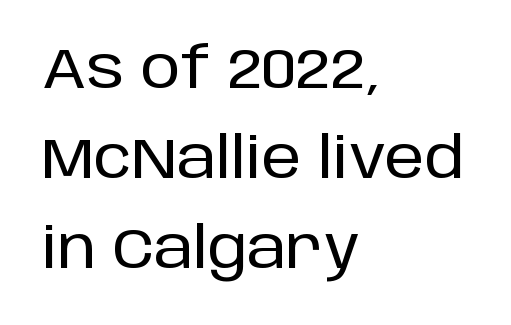
The image shows 57 px sans-serif type, upright; set left-aligned, normal line spacing (1.58x), normal letter spacing, not underlined; low stroke contrast and a large x-height.
